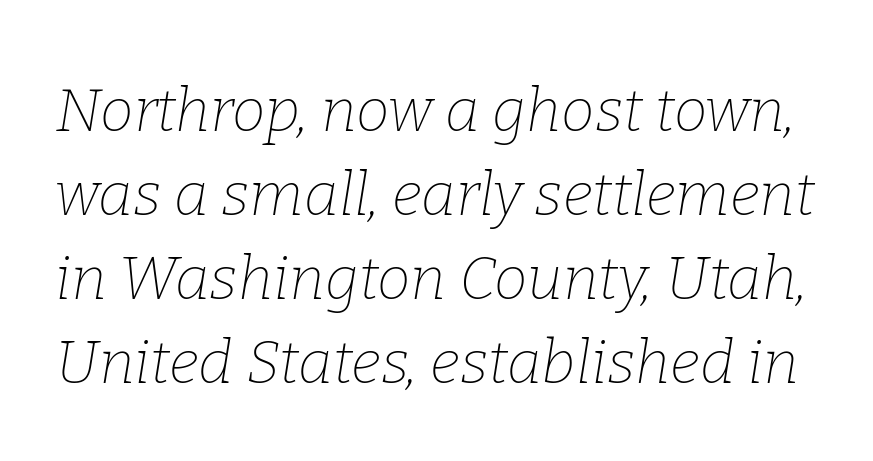
The face used here is proportionally spaced, like ordinary book or web type. What kind of face is this? One with serifs. The rows are spaced the way most documents space them. Lines of text with bare space underneath. Unbolded letterforms with no extra heft.
